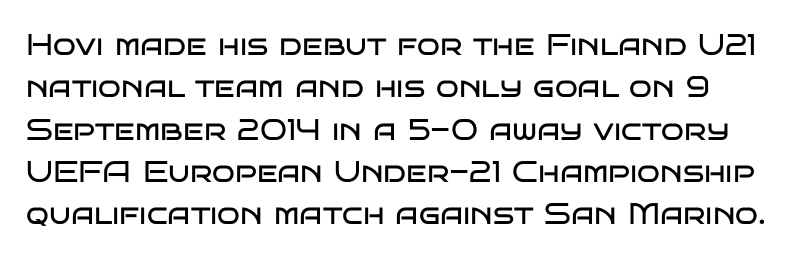
The image shows 30 px regular-weight, wide sans-serif type, upright; set normal line spacing (1.41x), normal letter spacing, not underlined; low stroke contrast and a large x-height.
